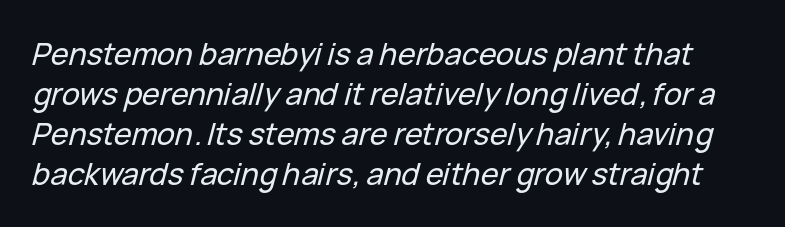
There's an unmistakable incline to the writing here. Regarding leading, the lines here are spaced in the standard way. The glyphs are unaccompanied by any horizontal stroke below them. Nobody touched the tracking dial on this one.
